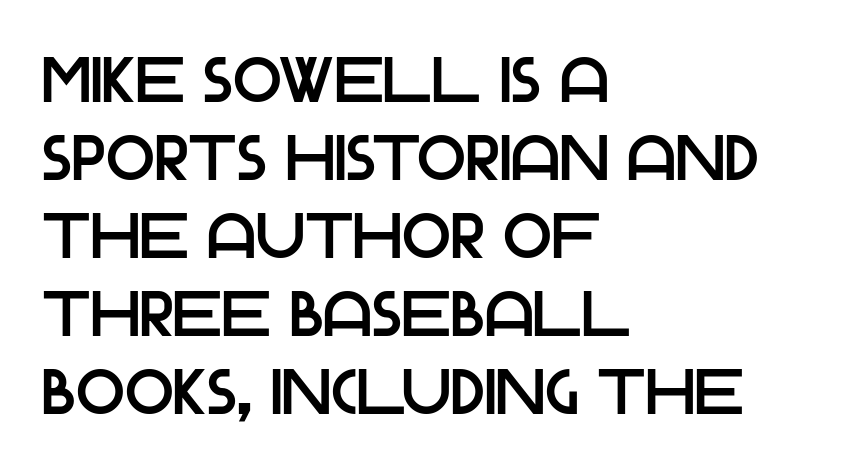
Ordinary non-slanted type is in use. The rendering uses natural spacing where letterforms have individual widths. Casual observation: everything's shoved over to the left. Serif or sans? Sans — the stroke terminals are bare. This sample uses plain, unmodified letter spacing. Just letters on the line, the space beneath them empty.
